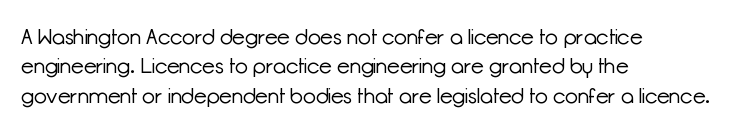
The image shows 21 px text type, upright; set left-aligned, normal line spacing (1.4x), normal letter spacing, not underlined.
